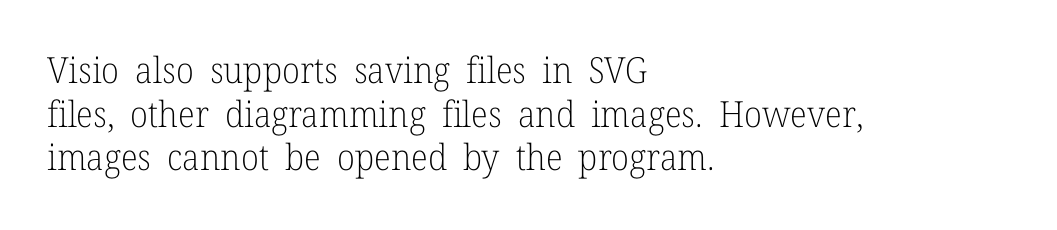
Words appear dense and cohesive because spacing is normal. Style check: upright. The passage is arranged the way most books set body copy — flush left. Is this a fixed-width face? No — the glyphs have proportional, varying widths. No chunkiness to these letters — they're not bold. The area under the type is left untouched.
